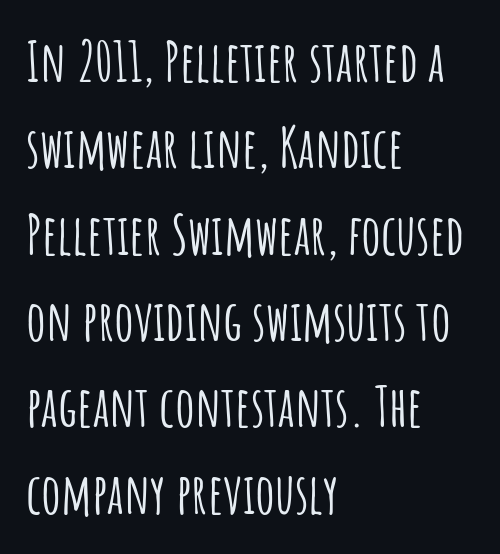
The image shows 55 px condensed sans-serif type, upright; set left-aligned, normal line spacing (1.57x), normal letter spacing, not underlined; low stroke contrast and a large x-height.
